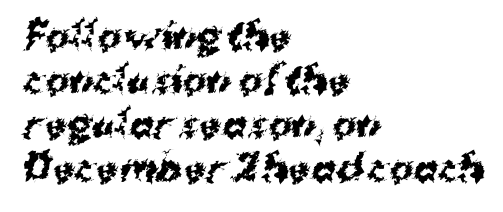
Varying glyph widths throughout — classic text-font behaviour. Compared with an ordinary text face, these strokes are far heavier — a full bold. Letters rest on an invisible, unmarked baseline. The face used here is rendered with its standard letterfit. Classification — sans serif. The lines in this sample share a left origin and differ only in where they stop.
